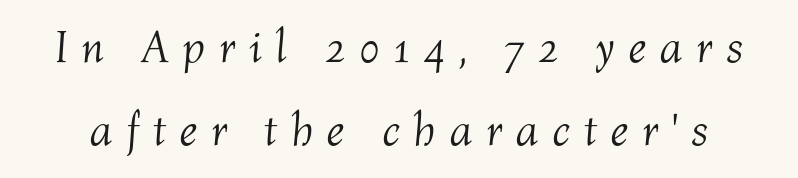
The strokes are not fattened; the text isn't bold. Here the designer chose a conventional face with non-uniform glyph widths. The specimen omits any rule beneath the text block's lines. Loose tracking; the words dissolve into strings of separated letters. This is oblique type, the kind used for emphasis or titles.
